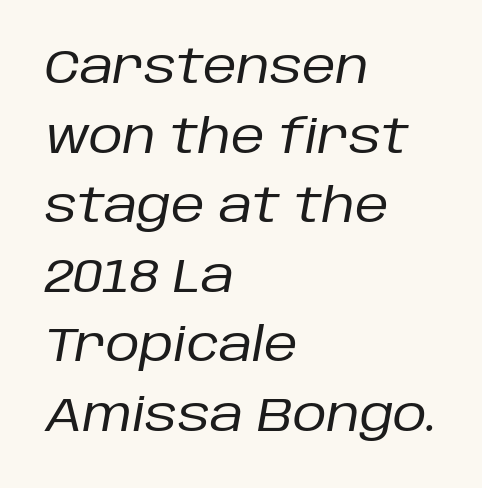
The image shows 47 px regular-weight type, italic (leaning right); set left-aligned, normal line spacing (1.48x), normal letter spacing, not underlined; low stroke contrast and a large x-height.
